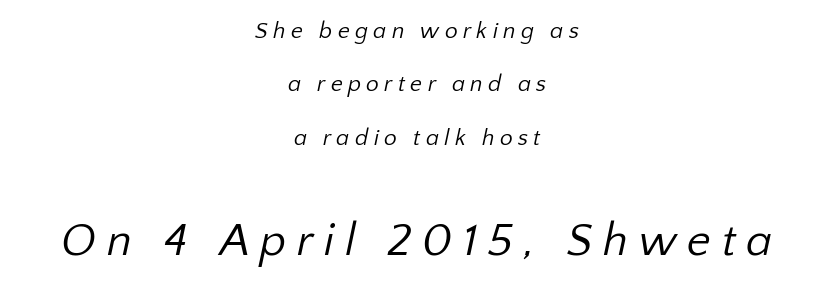
The image shows 46 px regular-weight sans-serif type; set centered, loose line spacing (2.32x), unusually wide letter spacing (+0.23 em), not underlined; the second (bottom) block is 2.0x larger; low stroke contrast and a medium x-height.
